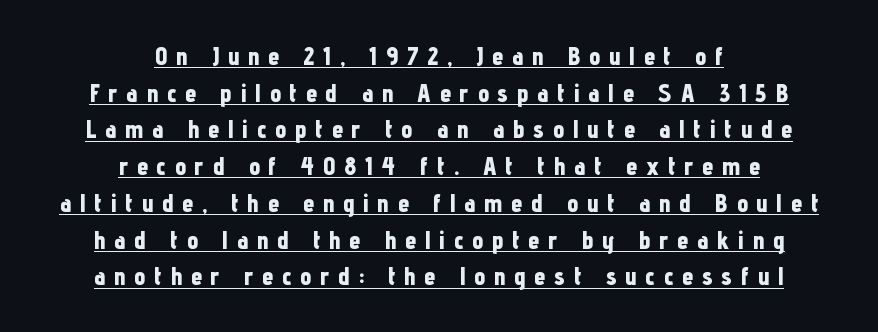
The image shows 25 px bold type, upright; set centered, normal line spacing (1.47x), unusually wide letter spacing (+0.35 em), underlined.
